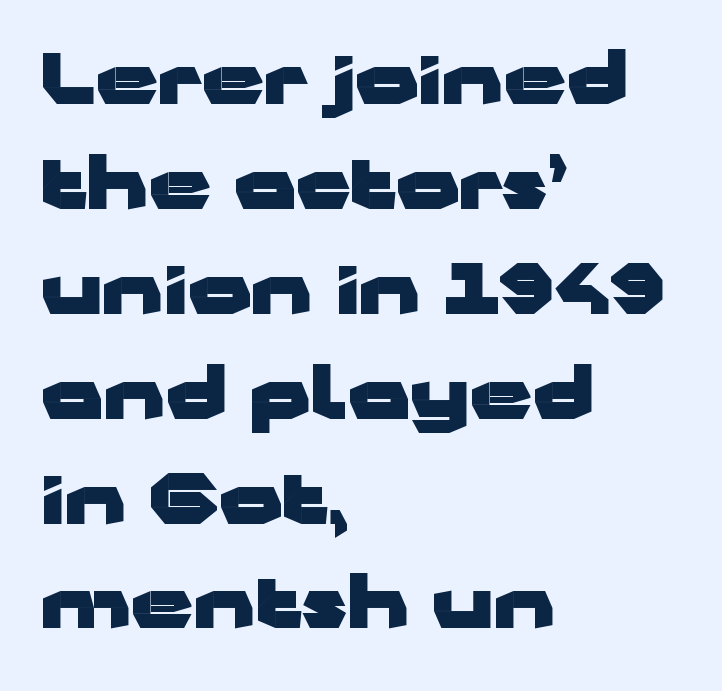
Q: Is the text bold? A: Yes.
Q: Is the text italic (slanted)? A: No, it is upright.
Q: Is the typeface a serif or a sans-serif typeface? A: Sans-serif.
Q: Is the text underlined? A: No.
Q: How is the paragraph aligned? A: Left-aligned.
Q: Is the spacing between letters normal or unusually wide? A: Normal.
Q: Is the spacing between lines tight, normal or loose? A: Normal.
Q: Width (condensed, normal, or wide)? A: Wide.
Q: Stroke contrast? A: Low.
Q: x-height? A: Medium.
Q: Monospaced? A: No.
